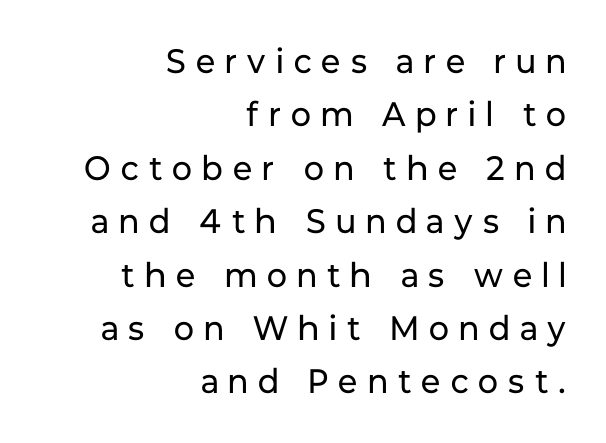
The image shows 34 px regular-weight sans-serif type, upright; set right-aligned, normal line spacing (1.57x), unusually wide letter spacing (+0.3 em), not underlined; low stroke contrast and a medium x-height.
